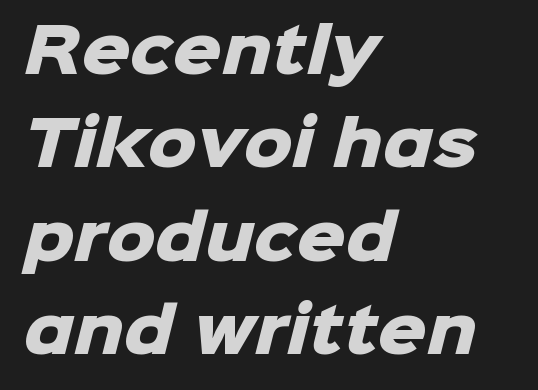
The image shows 61 px heavy sans-serif type; set left-aligned, normal line spacing (1.53x), normal letter spacing, not underlined; low stroke contrast and a medium x-height.
